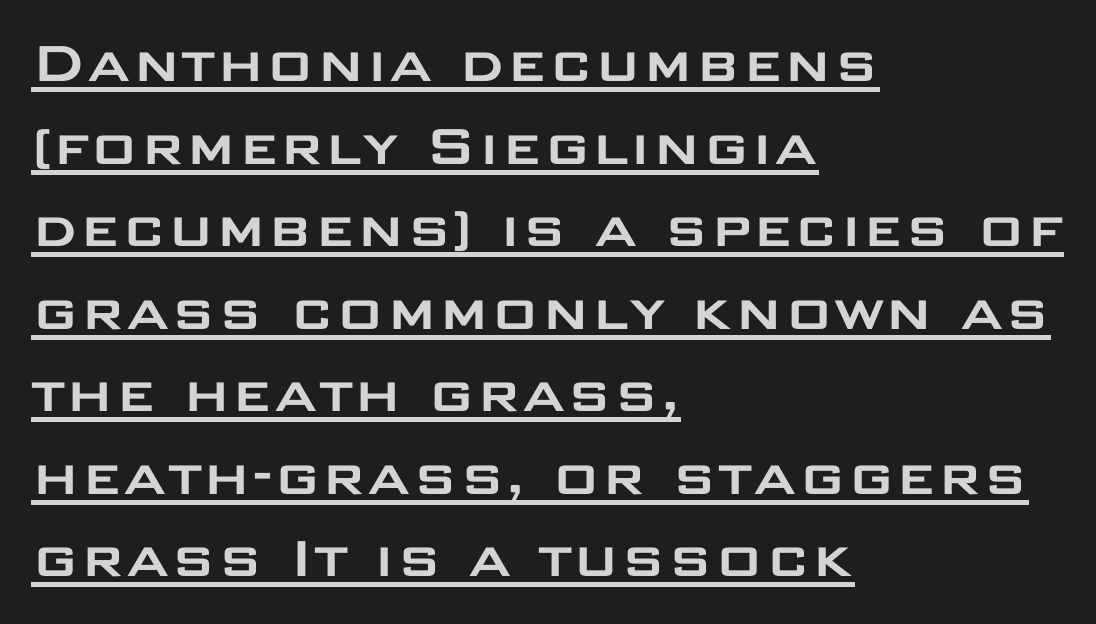
{"serif": "no", "italic": "no", "width": "wide", "stroke_contrast": "low", "x_height": "large", "monospaced": "no", "underline": "yes", "align": "left", "line_spacing": "normal", "line_spacing_ratio": 1.27, "letter_spacing": "normal", "letter_spacing_em": 0.0, "glyph_px": 65}
